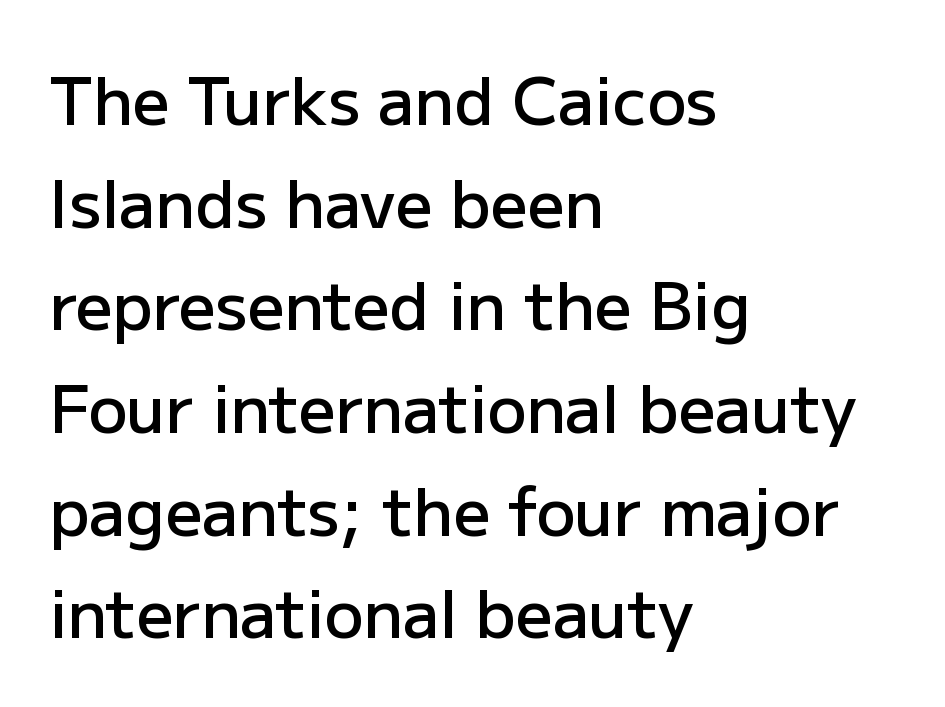
In CSS terms this would be text-align: left. Tall strokes in this sample are plumb rather than angled. These lines sit exactly where default settings would place them. Spacing between characters is what you'd get straight out of the box.
